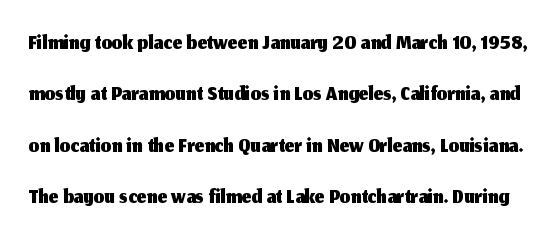
Q: Is the text italic (slanted)? A: No, it is upright.
Q: Is the typeface a serif or a sans-serif typeface? A: Sans-serif.
Q: Is the text underlined? A: No.
Q: Is the spacing between letters normal or unusually wide? A: Normal.
Q: Is the spacing between lines tight, normal or loose? A: Normal.
Q: Width (condensed, normal, or wide)? A: Normal.
Q: Stroke contrast? A: Medium.
Q: x-height? A: Medium.
Q: Monospaced? A: No.
